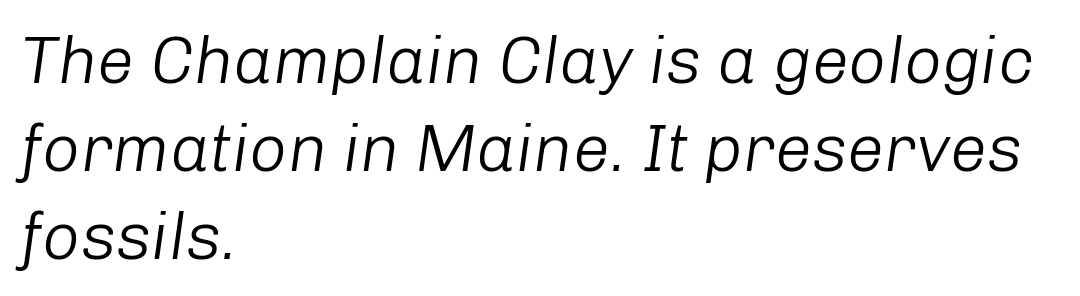
{"italic": "yes", "lean": "right", "slant_degrees": 8, "bold": "no", "weight": "light", "width": "normal", "stroke_contrast": "low", "x_height": "medium", "monospaced": "no", "underline": "no", "align": "left", "line_spacing": "normal", "line_spacing_ratio": 1.33, "letter_spacing": "normal", "letter_spacing_em": 0.0, "glyph_px": 66}
